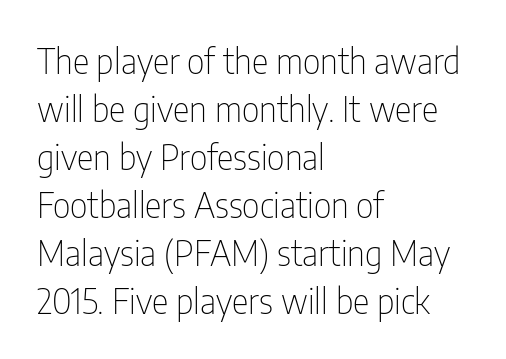
Is there much room between lines? A standard amount, neither cramped nor airy. Each letter keeps its own natural width here, so spacing adapts to shape. The glyphs are unaccompanied by any horizontal stroke below them. Glyph-to-glyph distance matches everyday printed text.
